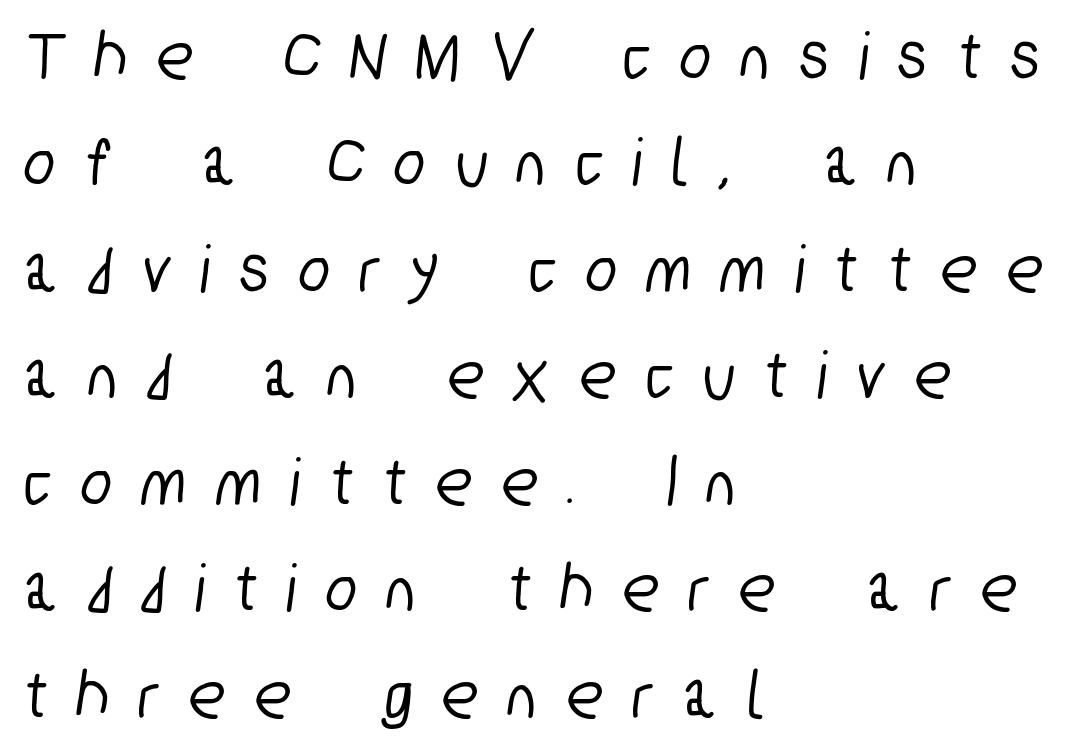
The image shows 71 px condensed sans-serif type; set left-aligned, normal line spacing (1.5x), unusually wide letter spacing (+0.45 em), not underlined; low stroke contrast and a medium x-height.
